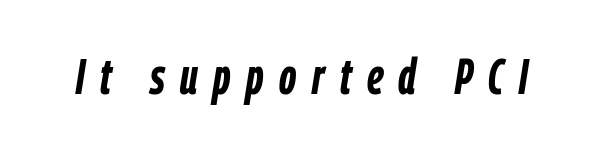
The image shows 50 px semibold, condensed type, italic (leaning right); set unusually wide letter spacing (+0.31 em), not underlined; low stroke contrast and a medium x-height.
